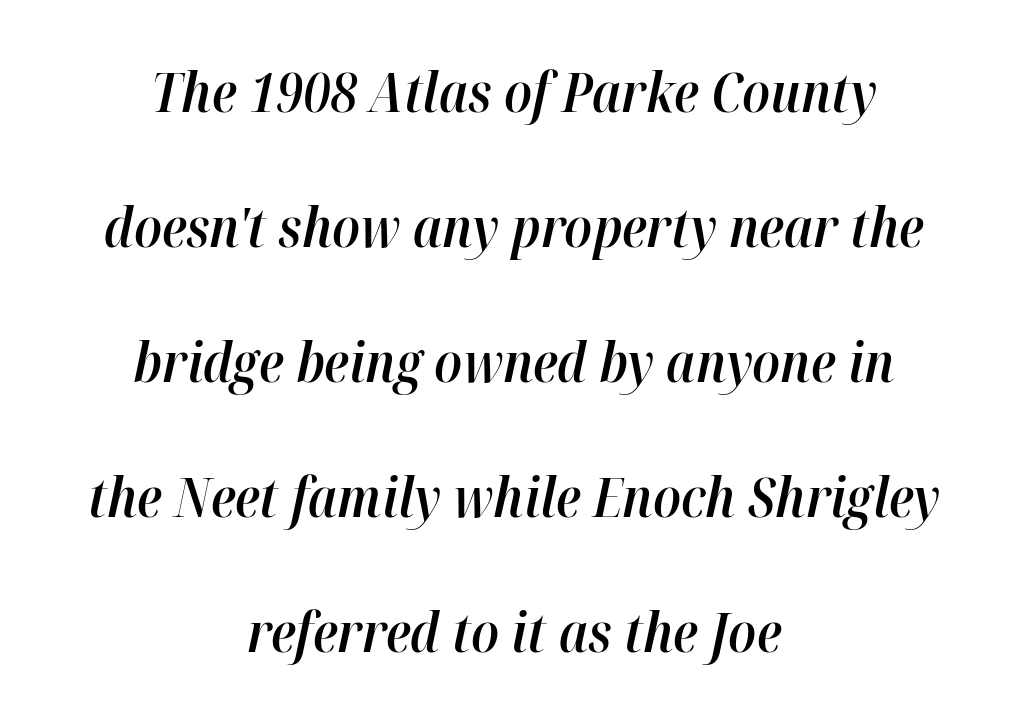
Nobody drew a line under any word here. This rendering leaves character spacing at its baseline value. Each letter keeps its own natural width here, so spacing adapts to shape. If you measured baseline to baseline, you'd find a long distance.
